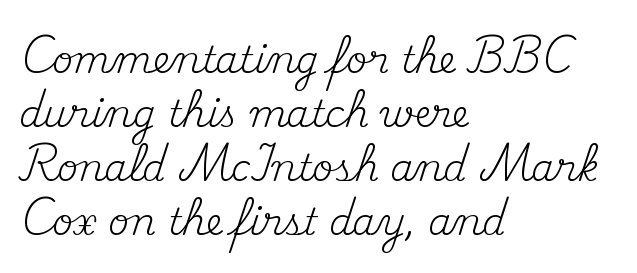
Q: Is the text bold? A: No.
Q: Is the text italic (slanted)? A: Yes.
Q: Is the typeface a serif or a sans-serif typeface? A: Serif.
Q: Is the text underlined? A: No.
Q: How is the paragraph aligned? A: Left-aligned.
Q: Is the spacing between letters normal or unusually wide? A: Normal.
Q: Is the spacing between lines tight, normal or loose? A: Normal.
Q: Width (condensed, normal, or wide)? A: Normal.
Q: Stroke contrast? A: Medium.
Q: x-height? A: Small.
Q: Monospaced? A: No.
